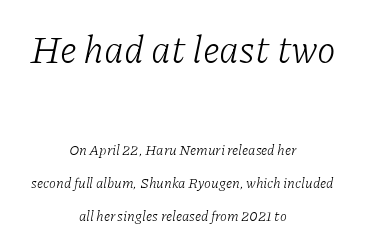
Q: Is the text bold? A: No.
Q: Is the text italic (slanted)? A: Yes, it leans right by about 11 degrees.
Q: Is the typeface a serif or a sans-serif typeface? A: Serif.
Q: Is the text underlined? A: No.
Q: How is the paragraph aligned? A: Centered.
Q: Is the spacing between letters normal or unusually wide? A: Normal.
Q: Is the spacing between lines tight, normal or loose? A: Loose.
Q: Which block of text is set in a larger size, the first (top) or the second (bottom)? A: The first (top) one.
Q: Width (condensed, normal, or wide)? A: Normal.
Q: Stroke contrast? A: Low.
Q: x-height? A: Medium.
Q: Monospaced? A: No.
